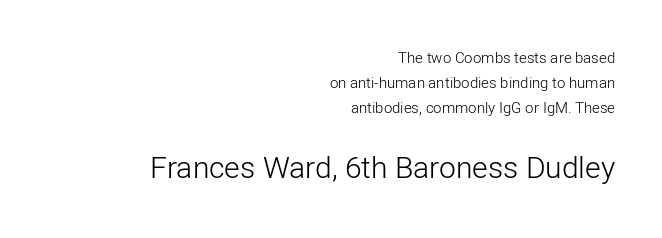
Q: Is the text bold? A: No.
Q: Is the text italic (slanted)? A: No, it is upright.
Q: Is the typeface a serif or a sans-serif typeface? A: Sans-serif.
Q: Is the text underlined? A: No.
Q: How is the paragraph aligned? A: Right-aligned.
Q: Is the spacing between letters normal or unusually wide? A: Normal.
Q: Is the spacing between lines tight, normal or loose? A: Normal.
Q: Which block of text is set in a larger size, the first (top) or the second (bottom)? A: The second (bottom) one.
Q: Width (condensed, normal, or wide)? A: Normal.
Q: Stroke contrast? A: Low.
Q: x-height? A: Medium.
Q: Monospaced? A: No.
